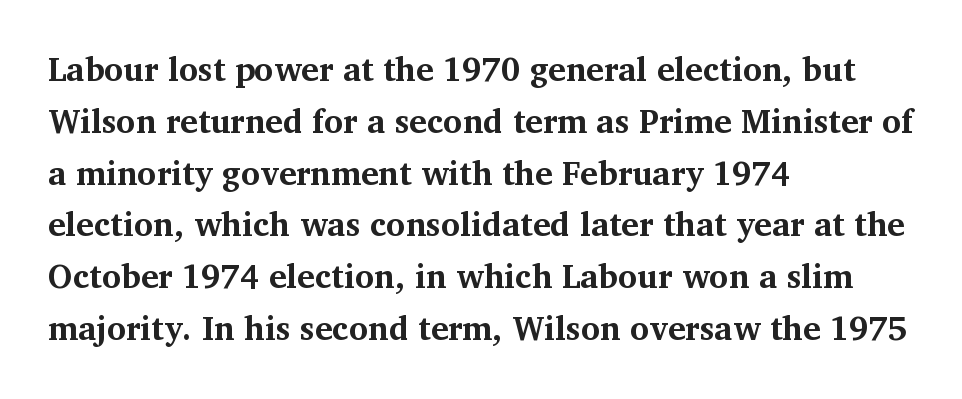
Q: Is the text bold? A: Yes.
Q: Is the text italic (slanted)? A: No, it is upright.
Q: Is the typeface a serif or a sans-serif typeface? A: Serif.
Q: Is the text underlined? A: No.
Q: How is the paragraph aligned? A: Left-aligned.
Q: Is the spacing between letters normal or unusually wide? A: Normal.
Q: Is the spacing between lines tight, normal or loose? A: Normal.
Q: Width (condensed, normal, or wide)? A: Normal.
Q: Stroke contrast? A: Medium.
Q: x-height? A: Medium.
Q: Monospaced? A: No.
